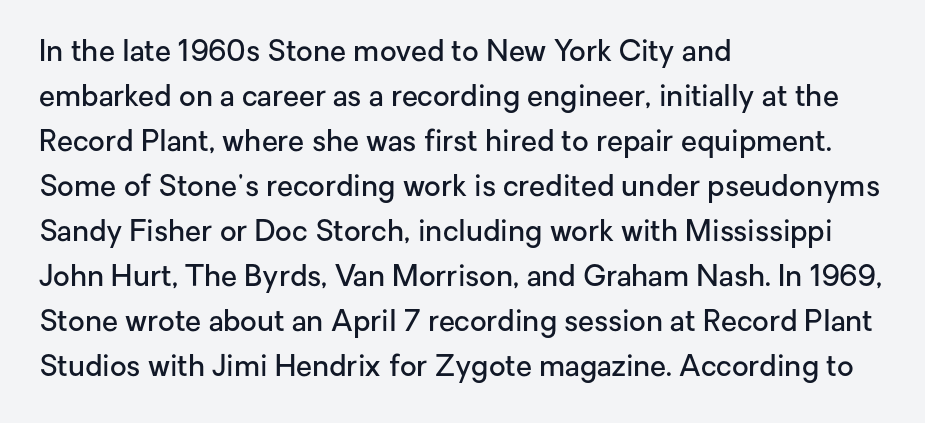
{"serif": "no", "italic": "no", "bold": "semi", "weight": "semibold", "width": "normal", "stroke_contrast": "low", "x_height": "medium", "monospaced": "no", "underline": "no", "align": "left", "line_spacing": "normal", "line_spacing_ratio": 1.55, "letter_spacing": "normal", "letter_spacing_em": 0.0, "glyph_px": 29}
